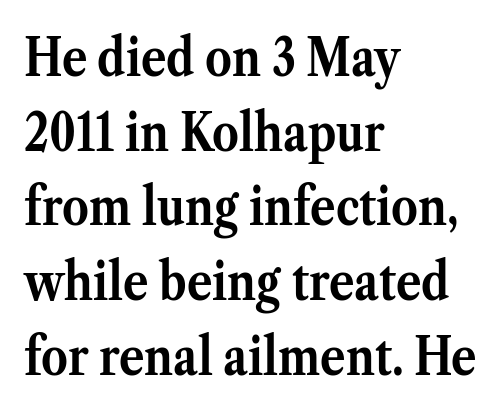
Tracking here is standard; glyphs follow each other at the usual distance. Each letter keeps its own natural width here, so spacing adapts to shape. Does the copy run flush right? No — it runs flush left. The letters carry serifs — small finishing strokes at the ends of their stems.
